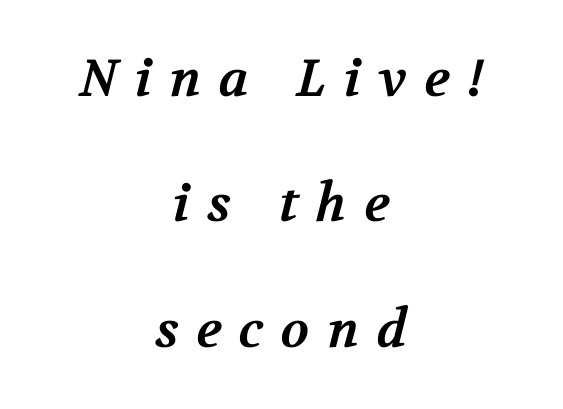
The image shows 52 px bold serif type; set centered, loose line spacing (2.41x), unusually wide letter spacing (+0.34 em), not underlined; medium stroke contrast and a medium x-height.
